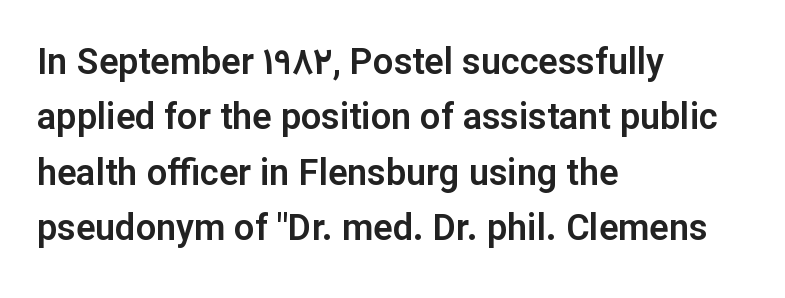
{"serif": "no", "italic": "no", "width": "normal", "stroke_contrast": "low", "x_height": "medium", "monospaced": "no", "underline": "no", "align": "left", "line_spacing": "normal", "line_spacing_ratio": 1.54, "letter_spacing": "normal", "letter_spacing_em": 0.0, "glyph_px": 36}
